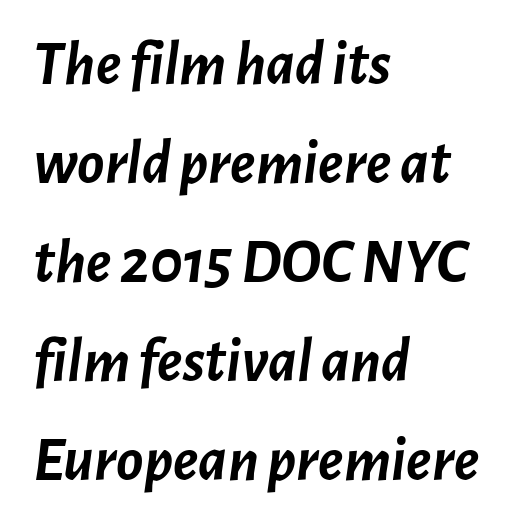
Q: Is the text bold? A: Yes.
Q: Is the text italic (slanted)? A: Yes, it leans right by about 7 degrees.
Q: Is the text underlined? A: No.
Q: How is the paragraph aligned? A: Left-aligned.
Q: Is the spacing between letters normal or unusually wide? A: Normal.
Q: Is the spacing between lines tight, normal or loose? A: Normal.
Q: Width (condensed, normal, or wide)? A: Normal.
Q: Stroke contrast? A: Low.
Q: x-height? A: Medium.
Q: Monospaced? A: No.
